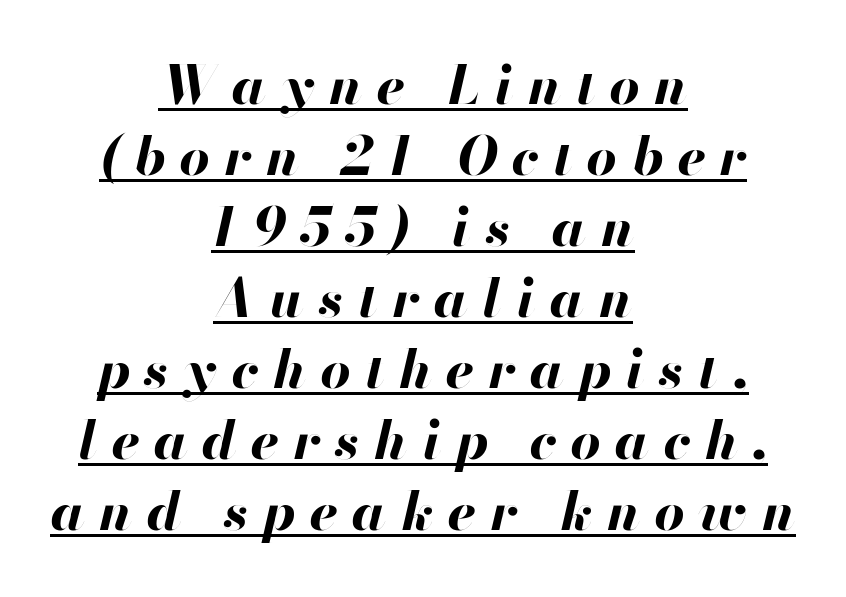
Q: Is the text bold? A: Yes.
Q: Is the text italic (slanted)? A: Yes, it leans right by about 13 degrees.
Q: Is the text underlined? A: Yes.
Q: How is the paragraph aligned? A: Centered.
Q: Is the spacing between letters normal or unusually wide? A: Unusually wide.
Q: Is the spacing between lines tight, normal or loose? A: Normal.
Q: Width (condensed, normal, or wide)? A: Normal.
Q: Stroke contrast? A: High.
Q: x-height? A: Small.
Q: Monospaced? A: No.
